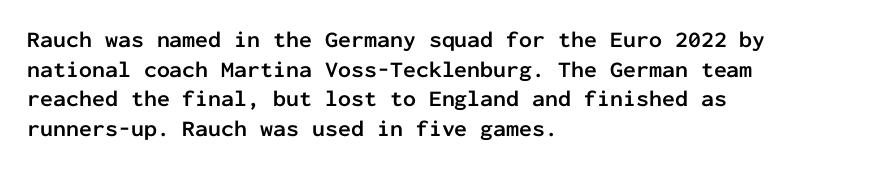
Is there any slant? The stems are plumb. Nothing unusual about the tracking: characters are spaced as the font intends. These words are printed bold, with thick strokes throughout. Evenly set lines give the paragraph a standard silhouette.
